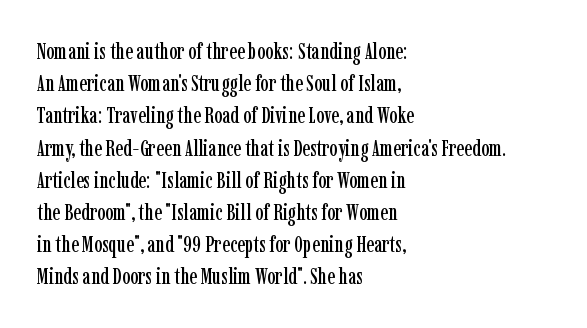
The image shows 23 px text type, upright; set left-aligned, normal line spacing (1.4x), normal letter spacing, not underlined.
